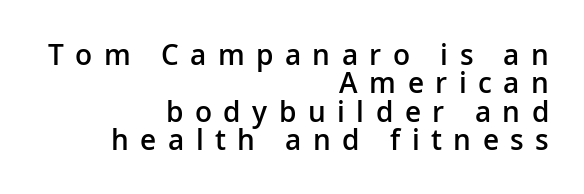
{"serif": "no", "italic": "no", "bold": "semi", "weight": "semibold", "width": "normal", "stroke_contrast": "low", "x_height": "medium", "monospaced": "no", "underline": "no", "align": "right", "line_spacing": "tight", "line_spacing_ratio": 1.01, "letter_spacing": "wide", "letter_spacing_em": 0.41, "glyph_px": 28}
